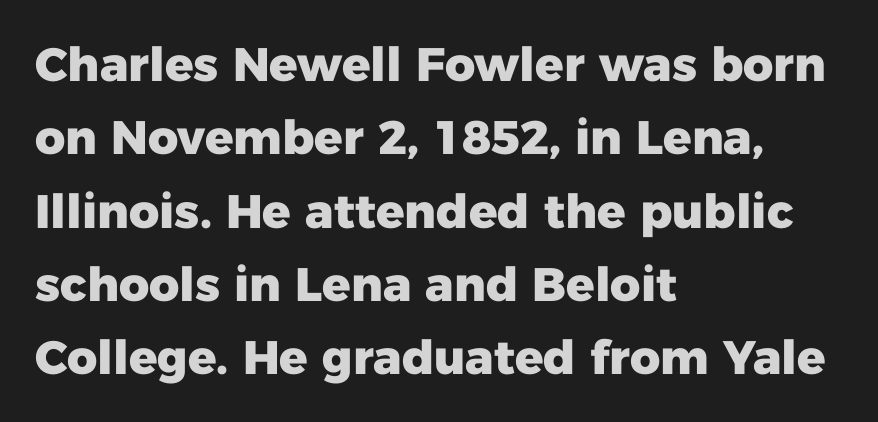
The glyphs in this specimen are sans serif. The glyphs are unaccompanied by any horizontal stroke below them. Is this a fixed-width face? No — the glyphs have proportional, varying widths. No italicization has been applied; the sample stays upright. Each word holds together tightly as a unit, with standard inter-letter gaps. Line spacing here is normal.
